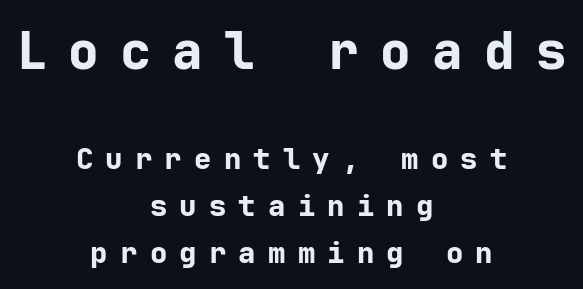
Q: Is the text bold? A: Yes.
Q: Is the text italic (slanted)? A: No, it is upright.
Q: Is the typeface a serif or a sans-serif typeface? A: Sans-serif.
Q: Is the text underlined? A: No.
Q: How is the paragraph aligned? A: Centered.
Q: Is the spacing between letters normal or unusually wide? A: Unusually wide.
Q: Is the spacing between lines tight, normal or loose? A: Normal.
Q: Which block of text is set in a larger size, the first (top) or the second (bottom)? A: The first (top) one.
Q: Width (condensed, normal, or wide)? A: Normal.
Q: Stroke contrast? A: Low.
Q: x-height? A: Medium.
